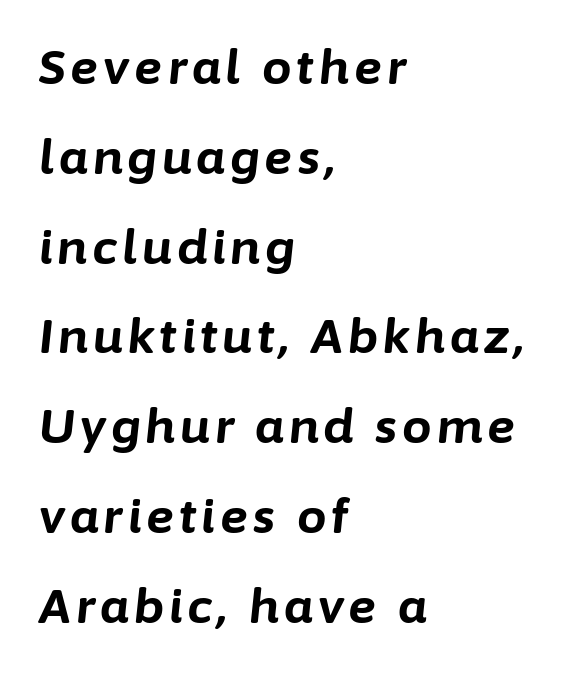
The image shows 47 px bold type, italic (leaning right); set left-aligned, loose line spacing (1.91x), not underlined; low stroke contrast and a medium x-height.
